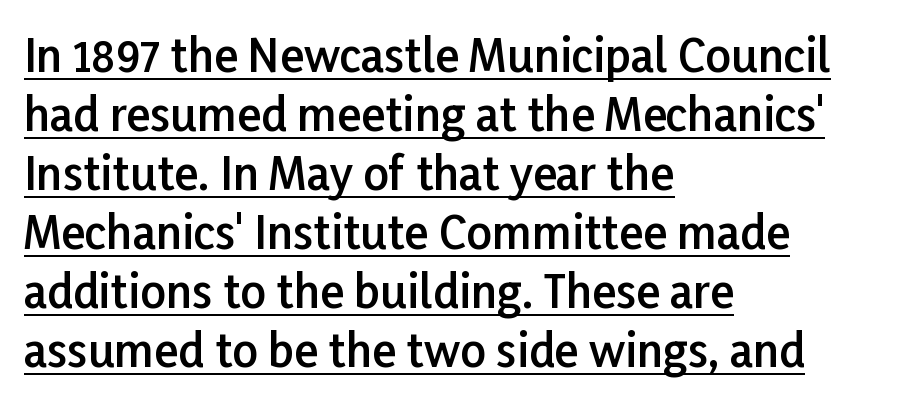
The image shows 45 px semibold sans-serif type, upright; set left-aligned, normal line spacing (1.31x), normal letter spacing, underlined; low stroke contrast and a medium x-height.
